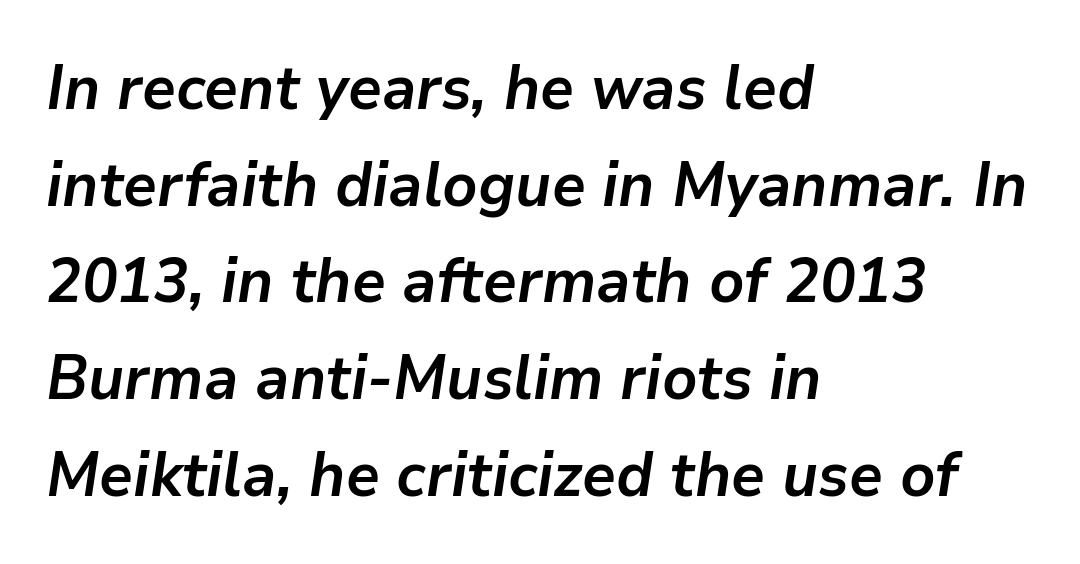
Is the type bold? Yes — the strokes are clearly thick and heavy. The rendering uses natural spacing where letterforms have individual widths. Is there much room between lines? A standard amount, neither cramped nor airy. Inter-character spacing is left at the font's built-in metrics. Short and long lines alike share a common starting point at left. Check the space under the baseline: it is left empty.
